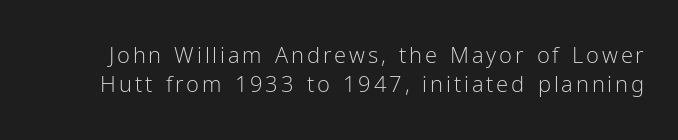
The image shows 22 px text type, upright; set normal line spacing (1.31x), not underlined.
